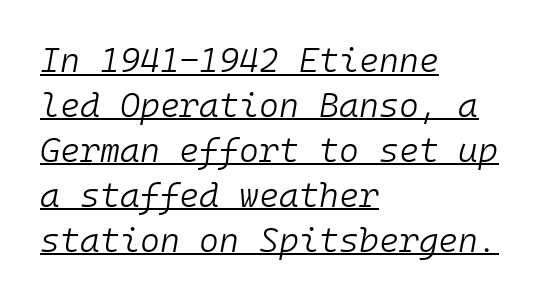
{"italic": "yes", "lean": "right", "slant_degrees": 10, "bold": "no", "weight": "light", "width": "normal", "stroke_contrast": "low", "x_height": "medium", "monospaced": "yes", "underline": "yes", "align": "left", "line_spacing": "normal", "line_spacing_ratio": 1.32, "letter_spacing": "normal", "letter_spacing_em": 0.0, "glyph_px": 34}
